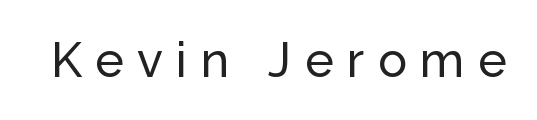
Q: Is the text italic (slanted)? A: No, it is upright.
Q: Is the typeface a serif or a sans-serif typeface? A: Sans-serif.
Q: Is the text underlined? A: No.
Q: Is the spacing between letters normal or unusually wide? A: Unusually wide.
Q: Width (condensed, normal, or wide)? A: Normal.
Q: Stroke contrast? A: Low.
Q: x-height? A: Medium.
Q: Monospaced? A: No.
